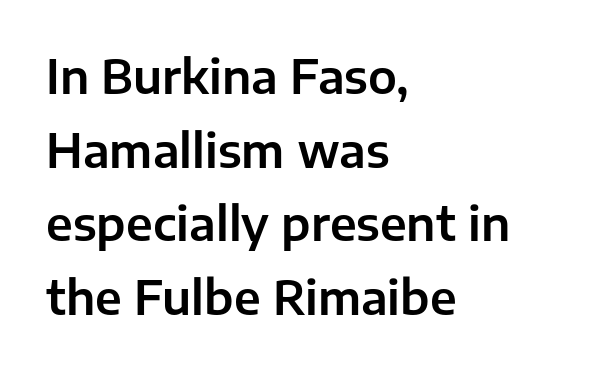
Q: Is the text italic (slanted)? A: No, it is upright.
Q: Is the typeface a serif or a sans-serif typeface? A: Sans-serif.
Q: Is the text underlined? A: No.
Q: How is the paragraph aligned? A: Left-aligned.
Q: Is the spacing between letters normal or unusually wide? A: Normal.
Q: Is the spacing between lines tight, normal or loose? A: Normal.
Q: Width (condensed, normal, or wide)? A: Normal.
Q: Stroke contrast? A: Low.
Q: x-height? A: Medium.
Q: Monospaced? A: No.
